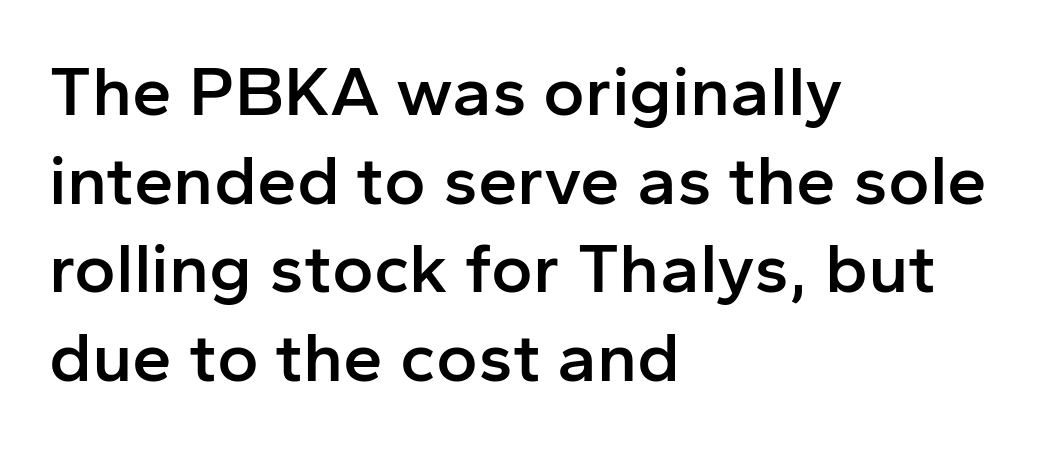
The vertical gap from one line to the next is medium. Where is the straight margin? On the left. Typesetter's note: demi weight, one step under bold. The space beneath each line is pristine and unruled. Each word holds together tightly as a unit, with standard inter-letter gaps.
